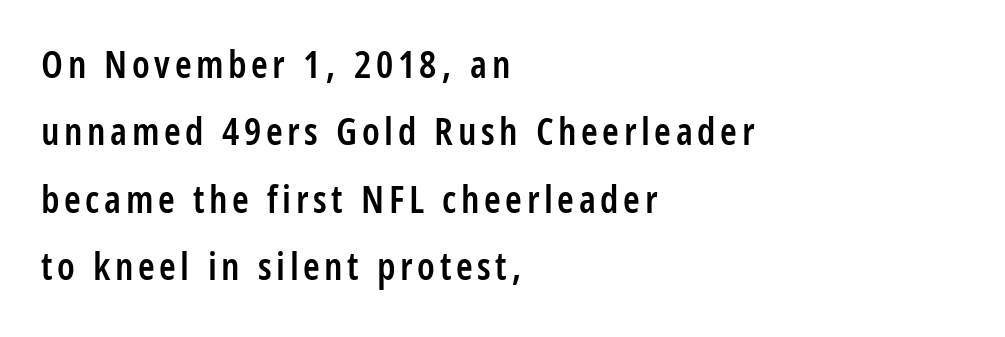
{"serif": "no", "italic": "no", "bold": "semi", "weight": "semibold", "width": "condensed", "stroke_contrast": "low", "x_height": "large", "monospaced": "no", "underline": "no", "align": "left", "line_spacing_ratio": 1.77, "glyph_px": 38}
